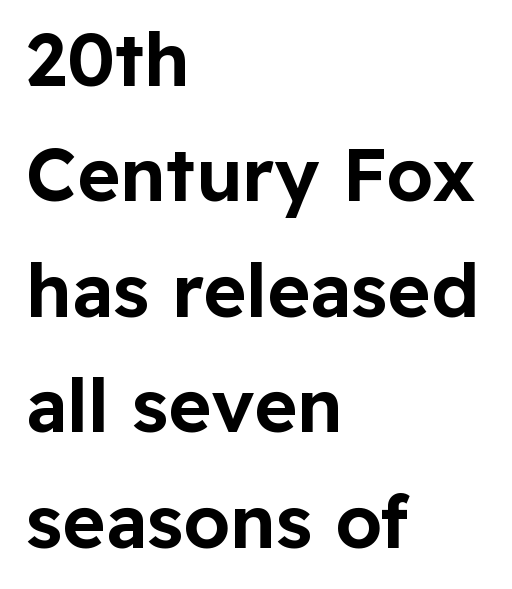
This is roman type, the default non-slanted kind. This is sans-serif lettering, the kind often seen on screens and signage. The line-height multiplier appears to be the usual default. These lines are rendered in a variable-pitch font. How are the letters spaced? Ordinarily, with no added tracking. Reading down the block, your eye returns to a fixed left position each line.
